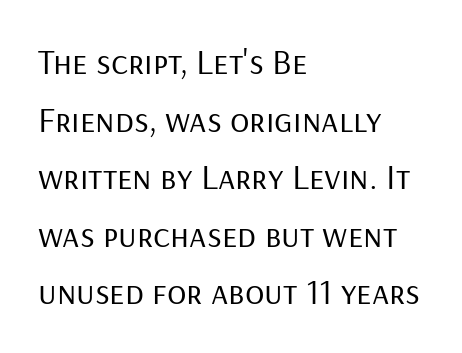
Q: Is the text bold? A: No.
Q: Is the text italic (slanted)? A: No, it is upright.
Q: Is the typeface a serif or a sans-serif typeface? A: Sans-serif.
Q: Is the text underlined? A: No.
Q: How is the paragraph aligned? A: Left-aligned.
Q: Is the spacing between letters normal or unusually wide? A: Normal.
Q: Is the spacing between lines tight, normal or loose? A: Normal.
Q: Width (condensed, normal, or wide)? A: Normal.
Q: Stroke contrast? A: Low.
Q: x-height? A: Medium.
Q: Monospaced? A: No.
